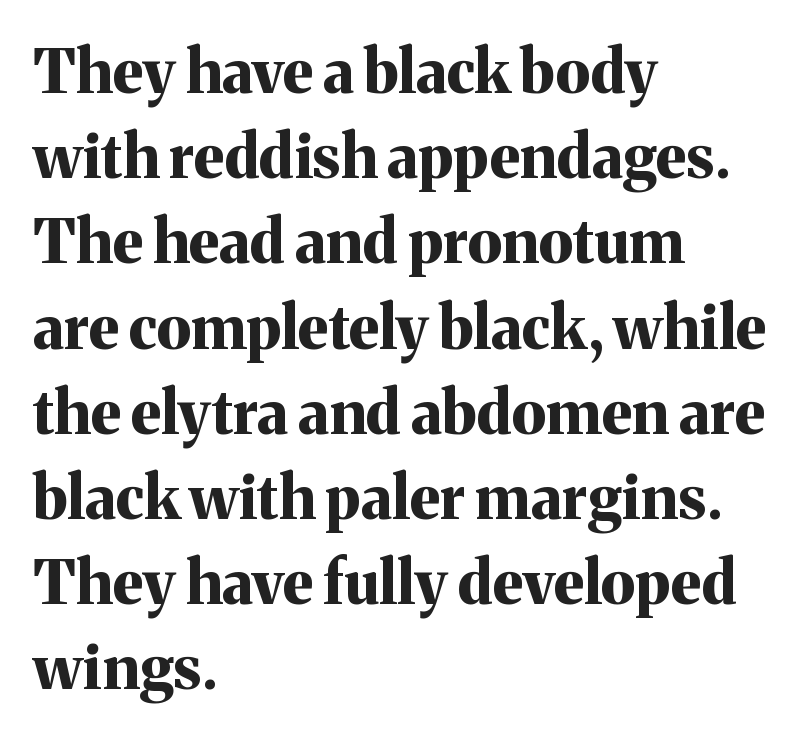
Q: Is the text bold? A: Yes.
Q: Is the text italic (slanted)? A: No, it is upright.
Q: Is the typeface a serif or a sans-serif typeface? A: Serif.
Q: Is the text underlined? A: No.
Q: How is the paragraph aligned? A: Left-aligned.
Q: Is the spacing between letters normal or unusually wide? A: Normal.
Q: Is the spacing between lines tight, normal or loose? A: Normal.
Q: Width (condensed, normal, or wide)? A: Normal.
Q: Stroke contrast? A: Medium.
Q: x-height? A: Medium.
Q: Monospaced? A: No.
